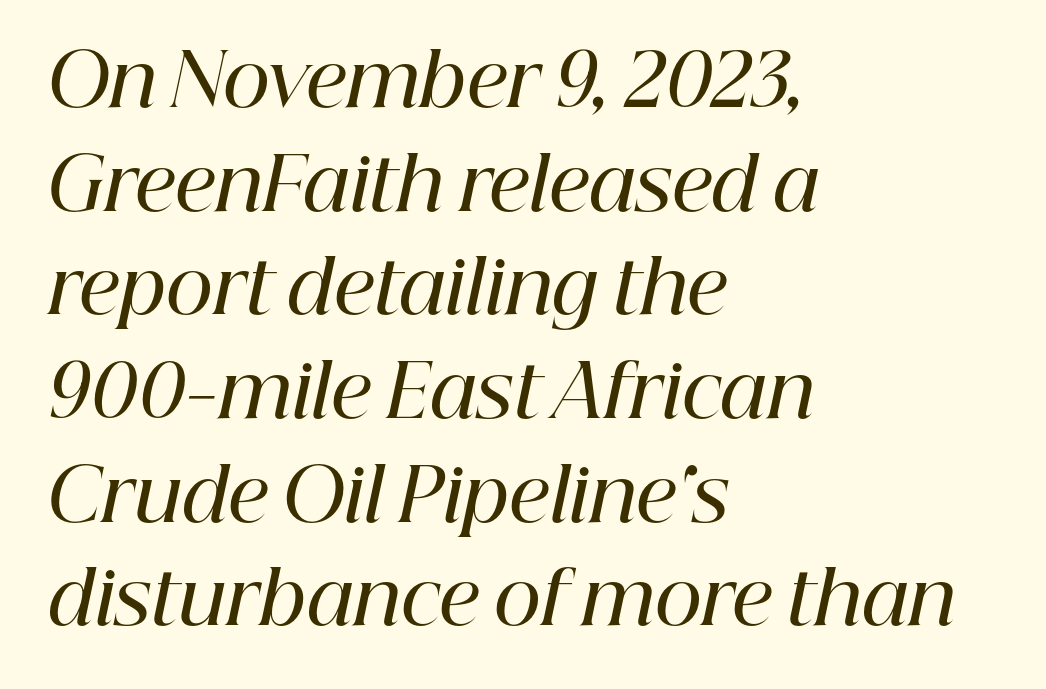
Underline: absent. Bold? Not quite — semibold, heavier than regular but stopping short. Spacing verdict: proportional, widths tailored to each character. Every row of glyphs begins at an identical x-position on the left. Baseline-to-baseline distance is the conventional proportion of letter height. Type style note: has serifs.
